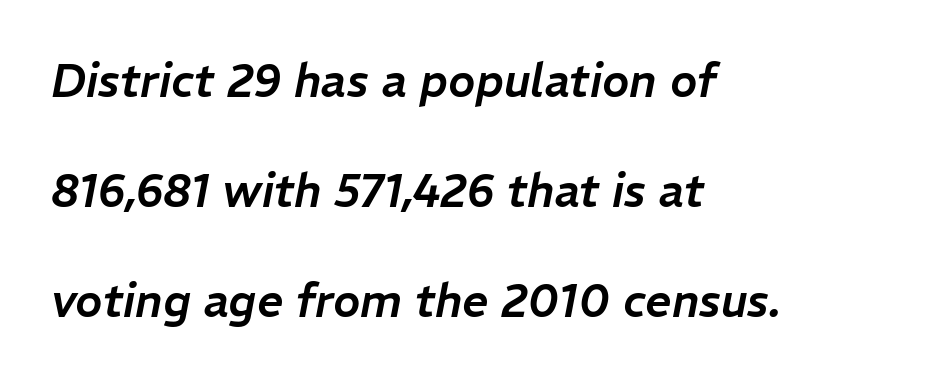
Line spacing here is loose. Characters are canted at an angle relative to the baseline's perpendicular. Glance below the letters and you will spot only blank space. Here the glyphs are tracked normally, forming tight word shapes. The compositor pushed each line to the left boundary. Varying glyph widths throughout — classic text-font behaviour.
